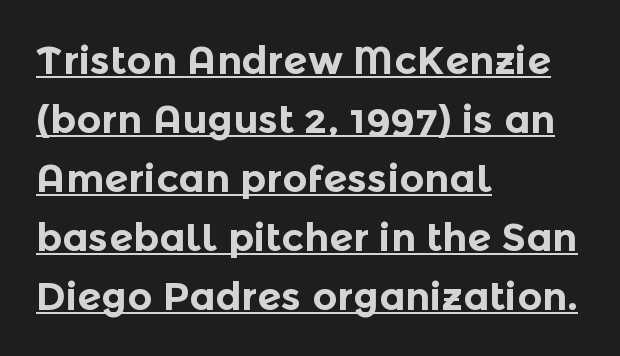
The image shows 39 px bold sans-serif type, upright; set left-aligned, normal line spacing (1.51x), normal letter spacing, underlined; a medium x-height.
